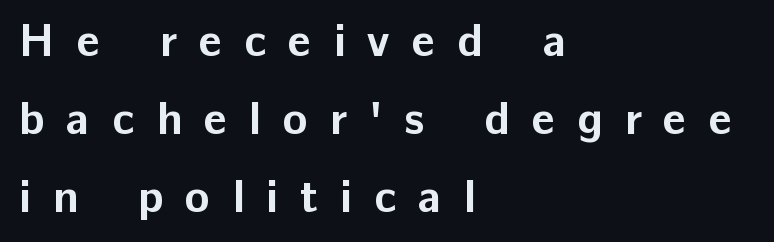
Q: Is the text bold? A: Yes.
Q: Is the text italic (slanted)? A: No, it is upright.
Q: Is the typeface a serif or a sans-serif typeface? A: Sans-serif.
Q: Is the text underlined? A: No.
Q: How is the paragraph aligned? A: Left-aligned.
Q: Is the spacing between letters normal or unusually wide? A: Unusually wide.
Q: Is the spacing between lines tight, normal or loose? A: Normal.
Q: Width (condensed, normal, or wide)? A: Normal.
Q: Stroke contrast? A: Low.
Q: x-height? A: Medium.
Q: Monospaced? A: No.
